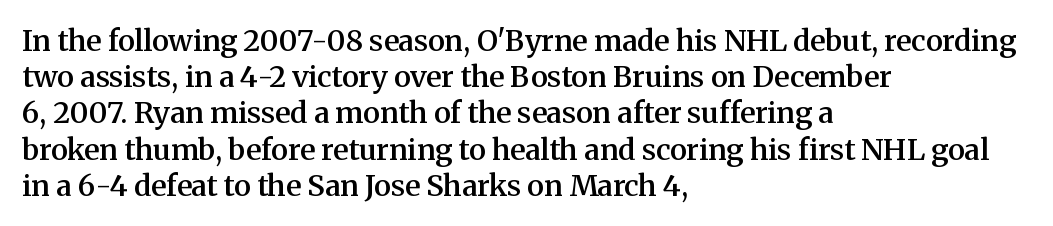
{"serif": "yes", "italic": "no", "bold": "semi", "weight": "semibold", "width": "normal", "stroke_contrast": "medium", "x_height": "medium", "monospaced": "no", "underline": "no", "align": "left", "line_spacing": "normal", "line_spacing_ratio": 1.25, "letter_spacing": "normal", "letter_spacing_em": 0.0, "glyph_px": 29}
